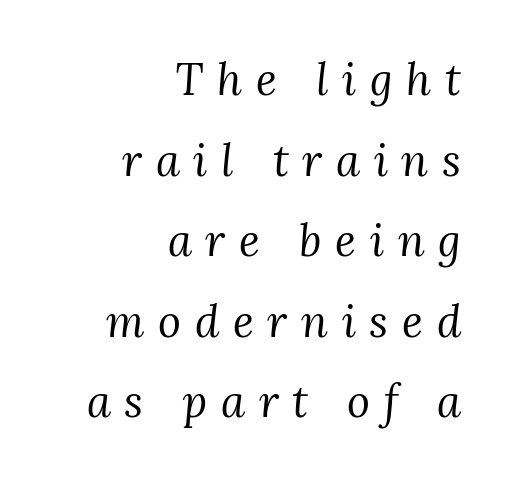
The image shows 44 px regular-weight serif type, italic (leaning right); set right-aligned, line spacing 1.83x, unusually wide letter spacing (+0.31 em), not underlined; medium stroke contrast and a medium x-height.
